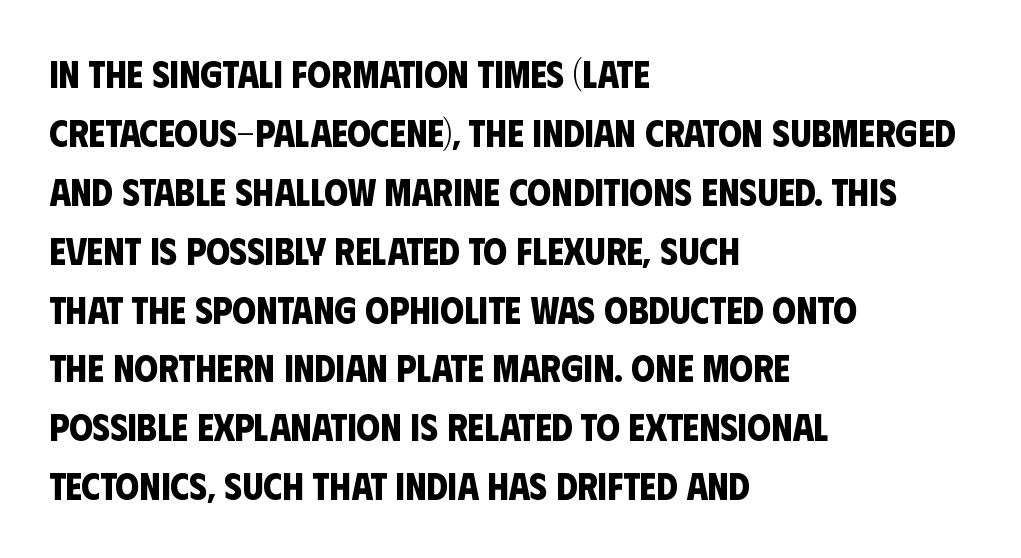
The image shows 38 px bold, condensed sans-serif type; set left-aligned, normal line spacing (1.55x), normal letter spacing, not underlined; low stroke contrast and a large x-height.
